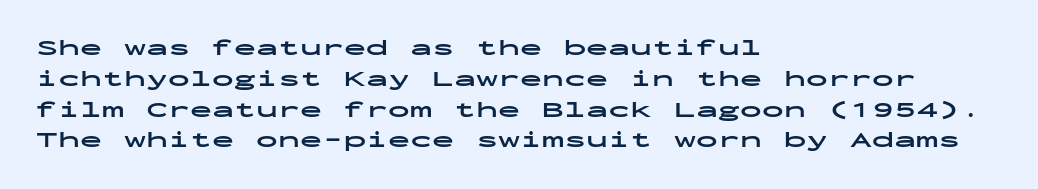
Q: Is the text bold? A: Yes.
Q: Is the text italic (slanted)? A: No, it is upright.
Q: Is the text underlined? A: No.
Q: How is the paragraph aligned? A: Left-aligned.
Q: Is the spacing between letters normal or unusually wide? A: Normal.
Q: Is the spacing between lines tight, normal or loose? A: Normal.
